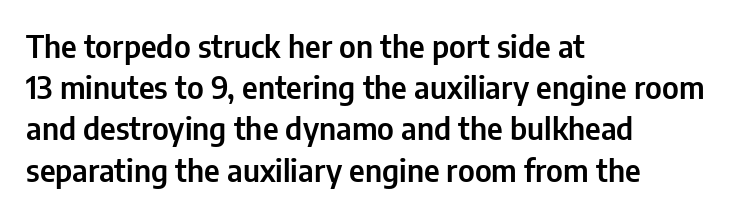
Q: Is the text italic (slanted)? A: No, it is upright.
Q: Is the typeface a serif or a sans-serif typeface? A: Sans-serif.
Q: Is the text underlined? A: No.
Q: How is the paragraph aligned? A: Left-aligned.
Q: Is the spacing between letters normal or unusually wide? A: Normal.
Q: Is the spacing between lines tight, normal or loose? A: Normal.
Q: Width (condensed, normal, or wide)? A: Condensed.
Q: Stroke contrast? A: Low.
Q: x-height? A: Medium.
Q: Monospaced? A: No.
